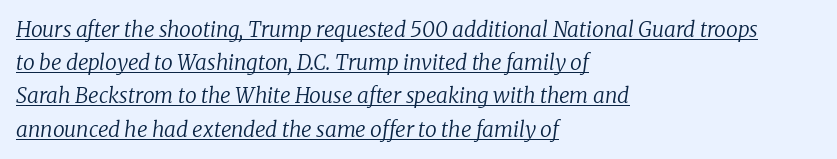
{"italic": "yes", "lean": "right", "slant_degrees": 8, "bold": "no", "underline": "yes", "align": "left", "line_spacing": "normal", "line_spacing_ratio": 1.58, "letter_spacing": "normal", "letter_spacing_em": 0.0, "glyph_px": 21}
